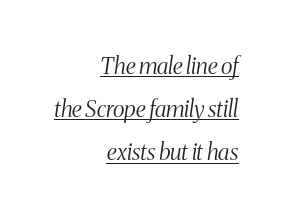
{"italic": "yes", "lean": "right", "slant_degrees": 8, "bold": "no", "underline": "yes", "align": "right", "line_spacing_ratio": 1.88, "letter_spacing": "normal", "letter_spacing_em": 0.0, "glyph_px": 23}
